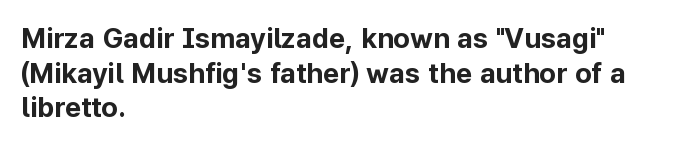
{"serif": "no", "italic": "no", "bold": "yes", "weight": "bold", "width": "normal", "stroke_contrast": "low", "x_height": "medium", "monospaced": "no", "underline": "no", "align": "left", "line_spacing_ratio": 1.24, "letter_spacing": "normal", "letter_spacing_em": 0.0, "glyph_px": 28}
